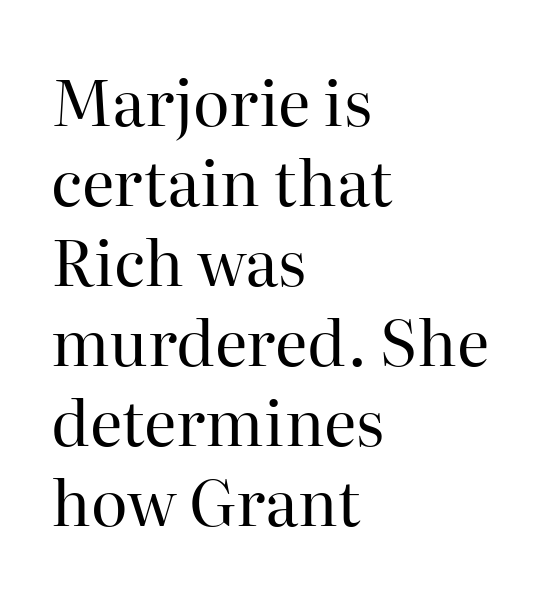
{"serif": "yes", "italic": "no", "bold": "no", "weight": "regular", "width": "normal", "stroke_contrast": "high", "x_height": "medium", "monospaced": "no", "underline": "no", "align": "left", "line_spacing": "normal", "line_spacing_ratio": 1.27, "letter_spacing": "normal", "letter_spacing_em": 0.0, "glyph_px": 63}
